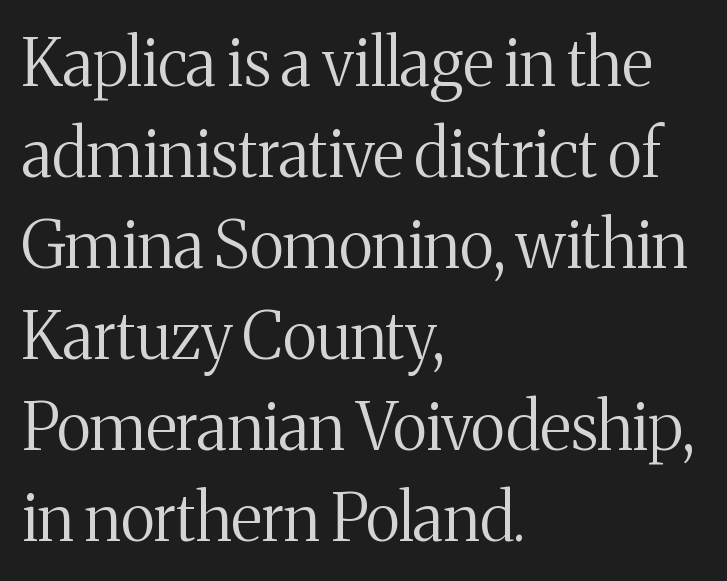
Q: Is the text bold? A: No.
Q: Is the text italic (slanted)? A: No, it is upright.
Q: Is the typeface a serif or a sans-serif typeface? A: Serif.
Q: Is the text underlined? A: No.
Q: How is the paragraph aligned? A: Left-aligned.
Q: Is the spacing between letters normal or unusually wide? A: Normal.
Q: Is the spacing between lines tight, normal or loose? A: Normal.
Q: Width (condensed, normal, or wide)? A: Normal.
Q: Stroke contrast? A: Medium.
Q: x-height? A: Medium.
Q: Monospaced? A: No.
